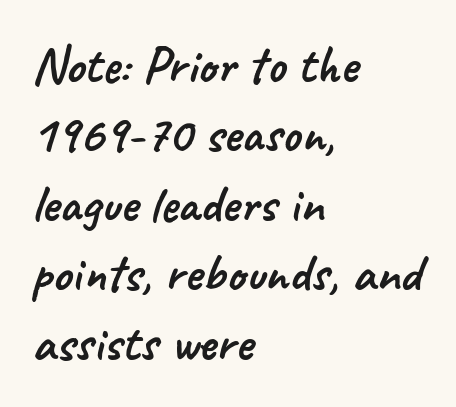
The image shows 53 px sans-serif type; set left-aligned, normal line spacing (1.31x), normal letter spacing, not underlined; low stroke contrast and a small x-height.
